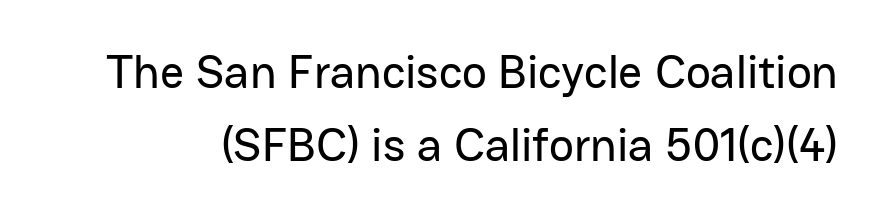
Notice how the stems are strictly vertical — no italics here. A typesetter would call this leading conventional body-copy spacing. Plain, unruled lines of type. Examine the stroke ends and you'll find no serifs. Think of a printed novel: that variable character pitch is what you see here. Does extra space separate the letters? No, they use regular spacing.
